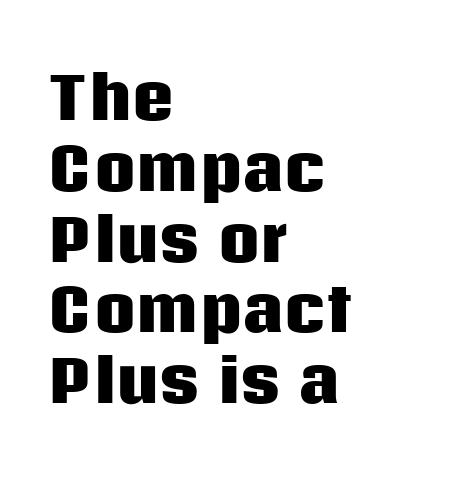
Q: Is the text bold? A: Yes.
Q: Is the text italic (slanted)? A: No, it is upright.
Q: Is the typeface a serif or a sans-serif typeface? A: Sans-serif.
Q: Is the text underlined? A: No.
Q: How is the paragraph aligned? A: Left-aligned.
Q: Is the spacing between letters normal or unusually wide? A: Normal.
Q: Width (condensed, normal, or wide)? A: Normal.
Q: Stroke contrast? A: Low.
Q: x-height? A: Large.
Q: Monospaced? A: No.
